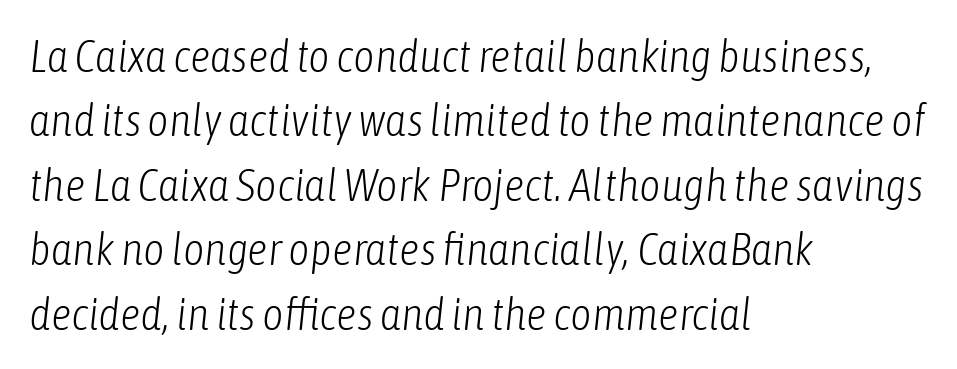
The image shows 46 px light, condensed type, italic (leaning right); set left-aligned, normal line spacing (1.4x), normal letter spacing, not underlined; low stroke contrast and a medium x-height.
